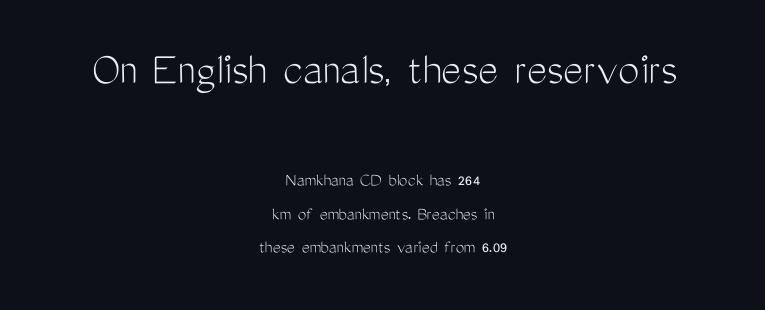
The image shows 48 px light, condensed sans-serif type, upright; set centered, line spacing 1.78x, normal letter spacing, not underlined; the first (top) block is 2.53x larger; medium stroke contrast and a medium x-height.
